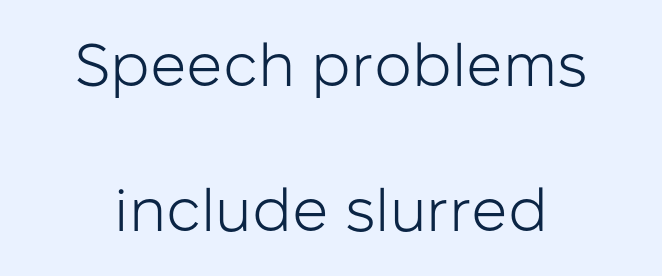
Q: Is the text bold? A: No.
Q: Is the text italic (slanted)? A: No, it is upright.
Q: Is the typeface a serif or a sans-serif typeface? A: Sans-serif.
Q: Is the text underlined? A: No.
Q: Is the spacing between letters normal or unusually wide? A: Normal.
Q: Is the spacing between lines tight, normal or loose? A: Loose.
Q: Width (condensed, normal, or wide)? A: Normal.
Q: Stroke contrast? A: Low.
Q: x-height? A: Medium.
Q: Monospaced? A: No.
